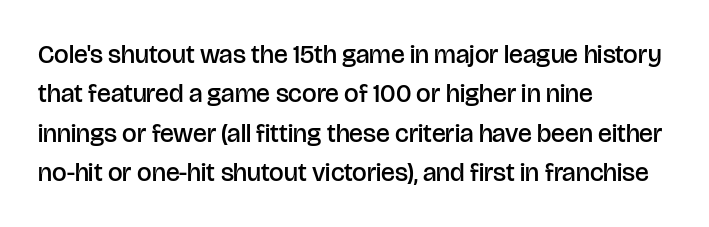
{"italic": "no", "bold": "semi", "underline": "no", "align": "left", "line_spacing": "normal", "line_spacing_ratio": 1.51, "letter_spacing": "normal", "letter_spacing_em": 0.0, "glyph_px": 26}
